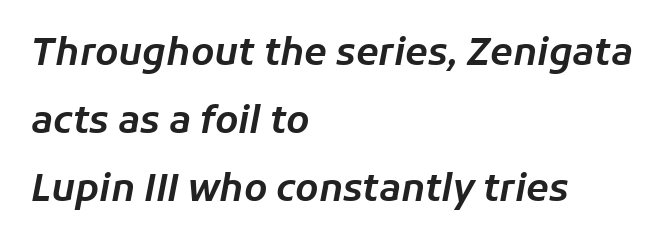
The face used here has a pronounced slope to its letters. These lines are rendered in a variable-pitch font. Nothing unusual about the tracking: characters are spaced as the font intends. Words float on clear page, feet unadorned. One-word summary of the alignment: left.
